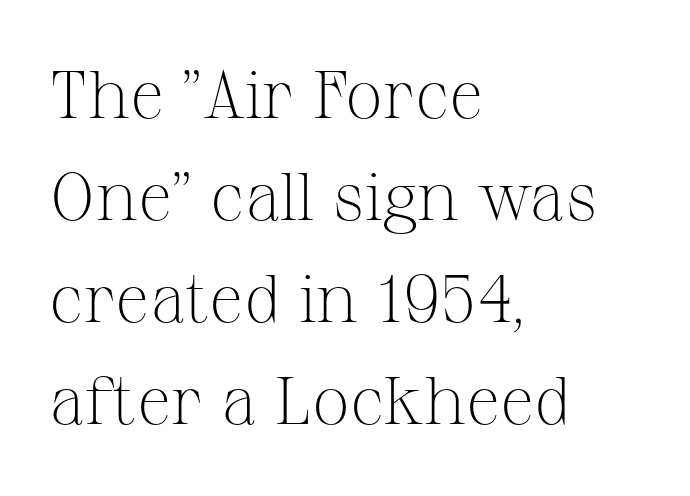
Q: Is the text bold? A: No.
Q: Is the text italic (slanted)? A: No, it is upright.
Q: Is the typeface a serif or a sans-serif typeface? A: Serif.
Q: Is the text underlined? A: No.
Q: How is the paragraph aligned? A: Left-aligned.
Q: Is the spacing between letters normal or unusually wide? A: Normal.
Q: Is the spacing between lines tight, normal or loose? A: Normal.
Q: Width (condensed, normal, or wide)? A: Normal.
Q: Stroke contrast? A: Medium.
Q: x-height? A: Medium.
Q: Monospaced? A: No.
